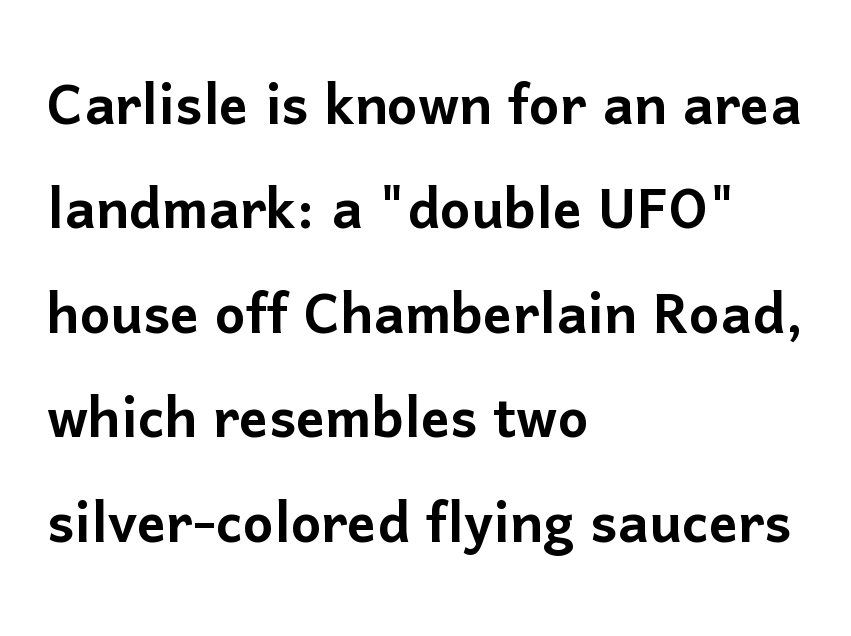
{"serif": "no", "italic": "no", "width": "normal", "stroke_contrast": "low", "x_height": "medium", "monospaced": "no", "underline": "no", "align": "left", "line_spacing": "normal", "line_spacing_ratio": 1.45, "letter_spacing": "normal", "letter_spacing_em": 0.0, "glyph_px": 72}
